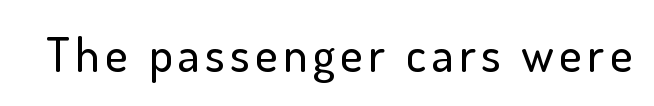
Q: Is the text italic (slanted)? A: No, it is upright.
Q: Is the typeface a serif or a sans-serif typeface? A: Sans-serif.
Q: Is the text underlined? A: No.
Q: Width (condensed, normal, or wide)? A: Normal.
Q: Stroke contrast? A: Low.
Q: x-height? A: Small.
Q: Monospaced? A: No.
